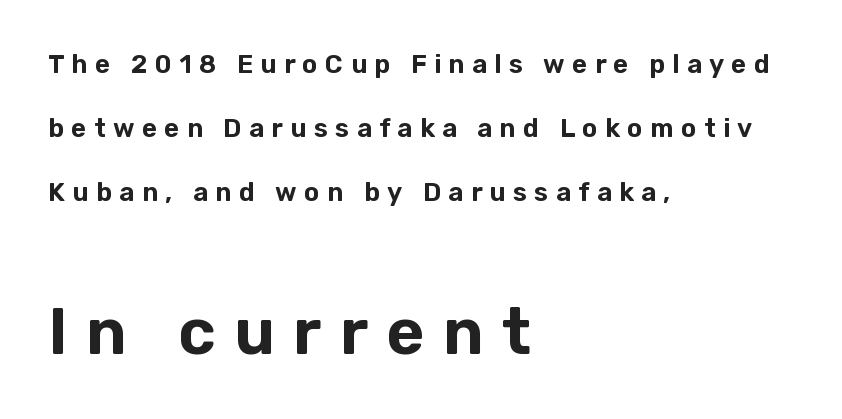
Q: Is the text italic (slanted)? A: No, it is upright.
Q: Is the typeface a serif or a sans-serif typeface? A: Sans-serif.
Q: Is the text underlined? A: No.
Q: How is the paragraph aligned? A: Left-aligned.
Q: Is the spacing between letters normal or unusually wide? A: Unusually wide.
Q: Is the spacing between lines tight, normal or loose? A: Loose.
Q: Which block of text is set in a larger size, the first (top) or the second (bottom)? A: The second (bottom) one.
Q: Width (condensed, normal, or wide)? A: Normal.
Q: Stroke contrast? A: Low.
Q: x-height? A: Medium.
Q: Monospaced? A: No.
